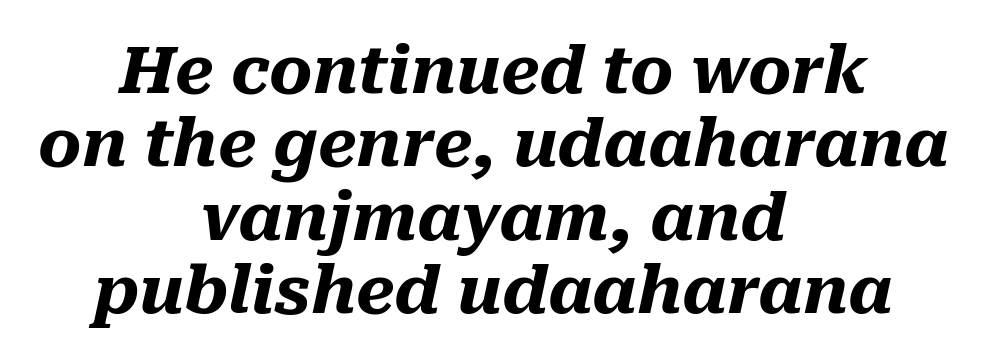
Q: Is the text bold? A: Yes.
Q: Is the text italic (slanted)? A: Yes, it leans right by about 10 degrees.
Q: Is the text underlined? A: No.
Q: How is the paragraph aligned? A: Centered.
Q: Is the spacing between letters normal or unusually wide? A: Normal.
Q: Is the spacing between lines tight, normal or loose? A: Tight.
Q: Width (condensed, normal, or wide)? A: Normal.
Q: Stroke contrast? A: Medium.
Q: x-height? A: Medium.
Q: Monospaced? A: No.
